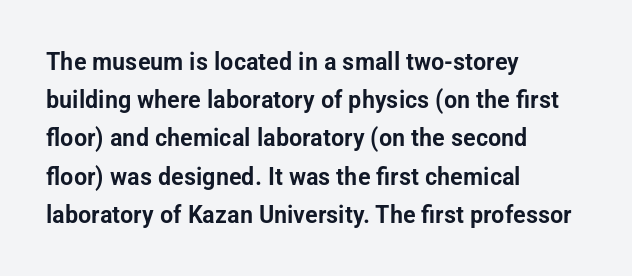
Q: Is the text italic (slanted)? A: No, it is upright.
Q: Is the text underlined? A: No.
Q: How is the paragraph aligned? A: Left-aligned.
Q: Is the spacing between letters normal or unusually wide? A: Normal.
Q: Is the spacing between lines tight, normal or loose? A: Normal.
